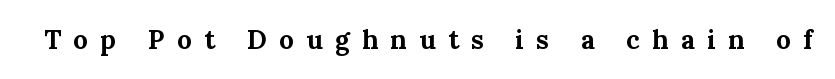
Q: Is the text bold? A: Yes.
Q: Is the text italic (slanted)? A: No, it is upright.
Q: Is the text underlined? A: No.
Q: Is the spacing between letters normal or unusually wide? A: Unusually wide.
